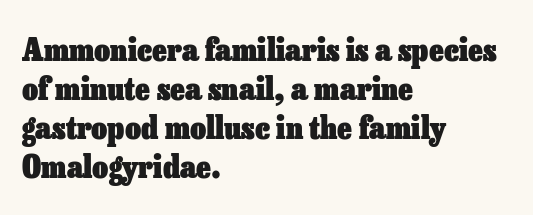
Q: Is the text bold? A: Yes.
Q: Is the text italic (slanted)? A: No, it is upright.
Q: Is the text underlined? A: No.
Q: How is the paragraph aligned? A: Left-aligned.
Q: Is the spacing between letters normal or unusually wide? A: Normal.
Q: Is the spacing between lines tight, normal or loose? A: Normal.
Q: Width (condensed, normal, or wide)? A: Normal.
Q: Stroke contrast? A: Low.
Q: x-height? A: Medium.
Q: Monospaced? A: No.
